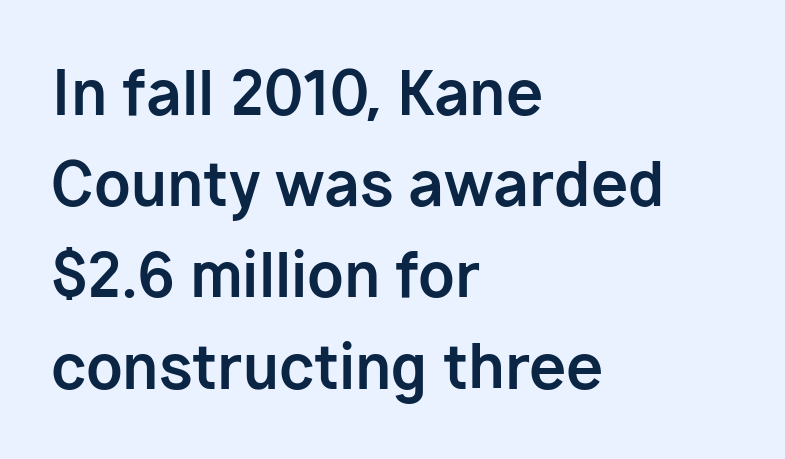
Q: Is the text bold? A: Yes.
Q: Is the text italic (slanted)? A: No, it is upright.
Q: Is the typeface a serif or a sans-serif typeface? A: Sans-serif.
Q: Is the text underlined? A: No.
Q: How is the paragraph aligned? A: Left-aligned.
Q: Is the spacing between letters normal or unusually wide? A: Normal.
Q: Is the spacing between lines tight, normal or loose? A: Normal.
Q: Width (condensed, normal, or wide)? A: Normal.
Q: Stroke contrast? A: Low.
Q: x-height? A: Medium.
Q: Monospaced? A: No.
